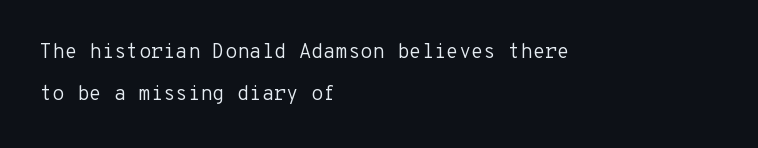
{"italic": "no", "bold": "no", "underline": "no", "align": "left", "line_spacing": "loose", "line_spacing_ratio": 2.1, "letter_spacing": "normal", "letter_spacing_em": 0.0, "glyph_px": 20}
